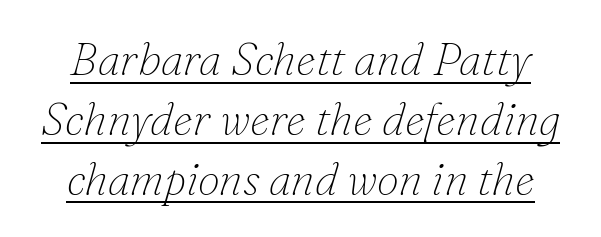
The image shows 45 px thin serif type, italic (leaning right); set normal line spacing (1.33x), normal letter spacing, underlined; low stroke contrast and a small x-height.
